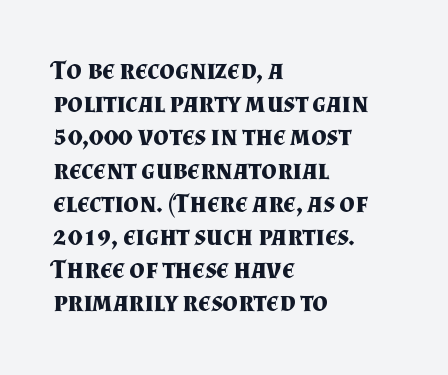
There is no visible air inserted between adjacent glyphs. In terms of weight, the rendering is a true, heavy bold. Visually the block forms a straight wall on the left and a jagged coastline on the right. Lines of text with bare space underneath. If you drew a line through each stem, it would be perfectly vertical.
